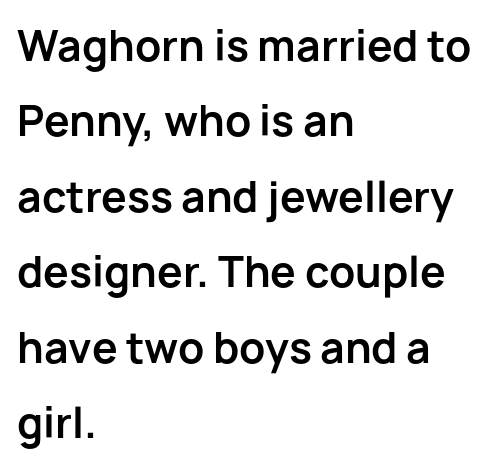
Notice how thick the strokes are: this is what a full bold looks like. You could not count columns in this text — the font is proportionally spaced. All the whitespace from short lines collects on the right. Serif or sans? Sans — the stroke terminals are bare. The specimen reads as upright at a glance. How are the letters spaced? Ordinarily, with no added tracking.
